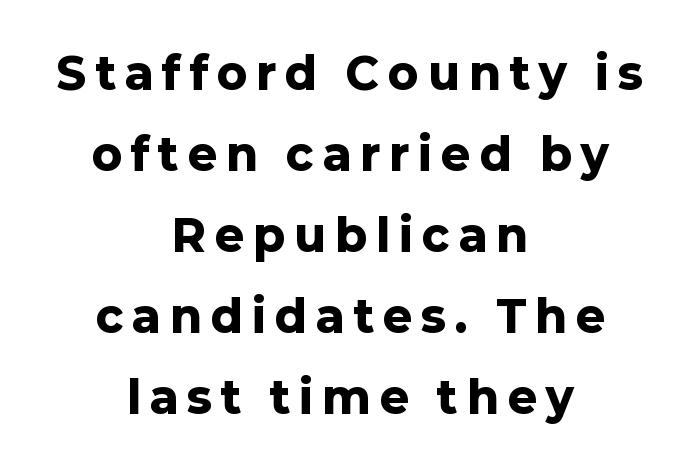
Q: Is the text bold? A: Yes.
Q: Is the text italic (slanted)? A: No, it is upright.
Q: Is the typeface a serif or a sans-serif typeface? A: Sans-serif.
Q: Is the text underlined? A: No.
Q: How is the paragraph aligned? A: Centered.
Q: Is the spacing between letters normal or unusually wide? A: Unusually wide.
Q: Width (condensed, normal, or wide)? A: Normal.
Q: Stroke contrast? A: Low.
Q: x-height? A: Medium.
Q: Monospaced? A: No.
